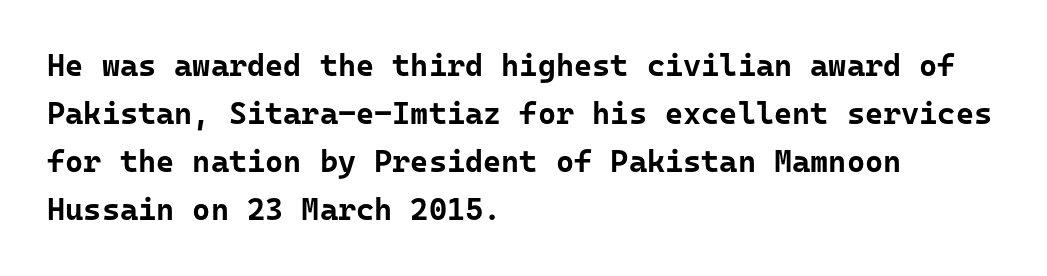
The image shows 31 px bold sans-serif type, upright, monospaced; set left-aligned, normal line spacing (1.55x), normal letter spacing, not underlined; low stroke contrast and a medium x-height.
